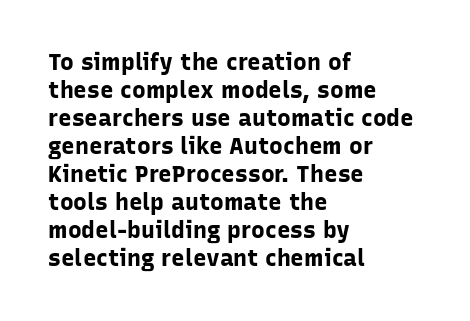
{"italic": "no", "bold": "yes", "underline": "no", "align": "left", "line_spacing_ratio": 1.22, "letter_spacing": "normal", "letter_spacing_em": 0.0, "glyph_px": 23}
